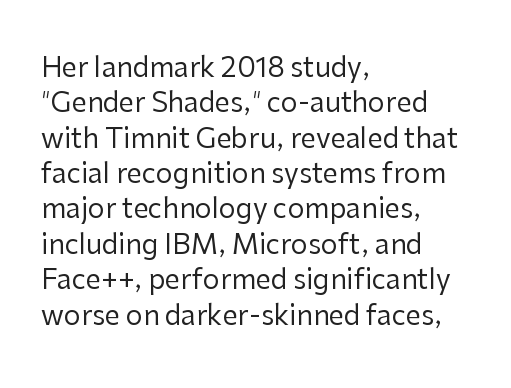
Line beginnings align vertically; line endings do not. The typography opts for an upright posture over an oblique one. Baseline-to-baseline distance is the conventional proportion of letter height. The characters are drawn with everyday or finer stroke widths. Here the glyphs are tracked normally, forming tight word shapes.
